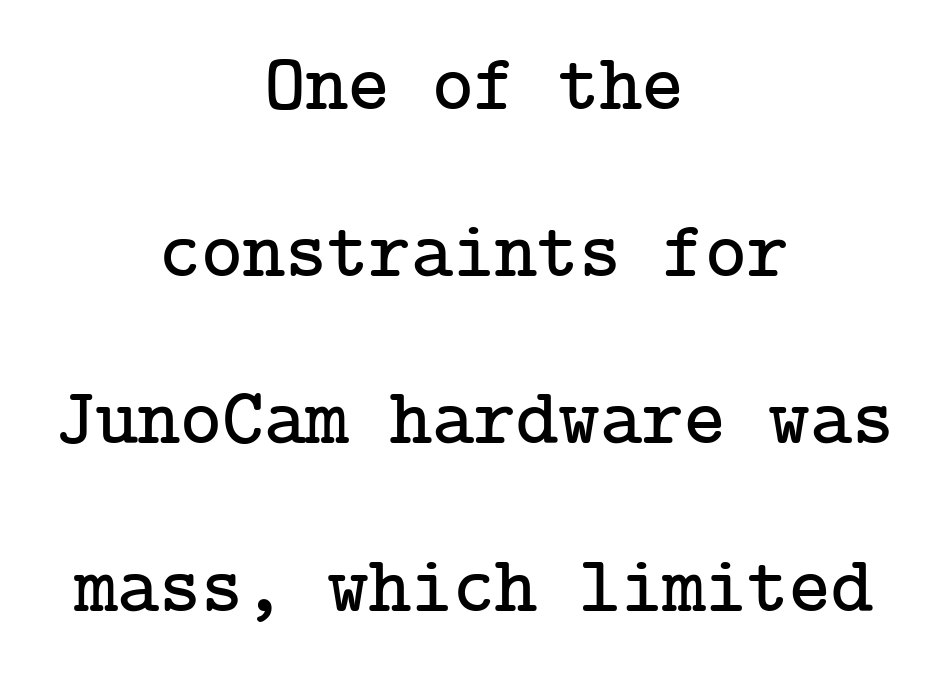
The specimen reads as upright at a glance. Each letter's strokes conclude with small projecting serifs. The type is set solid horizontally, with unmodified tracking. Baseline-to-baseline distance is far greater than the letter height. Is the block centered? Yes — each line is placed symmetrically about the middle.
